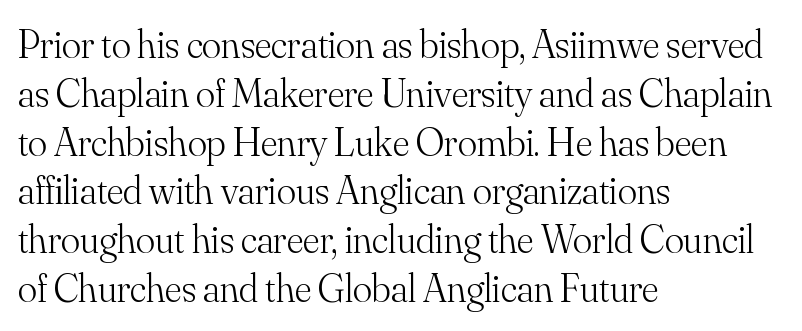
The image shows 40 px light serif type, upright; set left-aligned, line spacing 1.22x, normal letter spacing, not underlined; medium stroke contrast and a small x-height.
